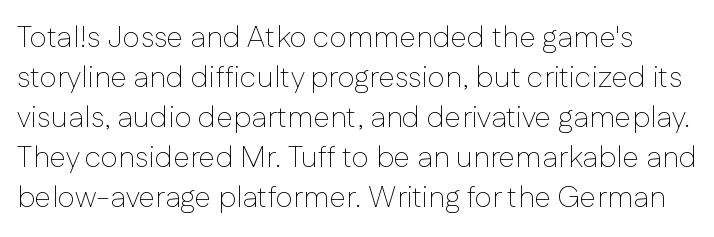
The rendering uses natural spacing where letterforms have individual widths. Between one letter and the next there's only the usual sliver of space. Descenders are the only things crossing below the line. Classification — sans serif.
